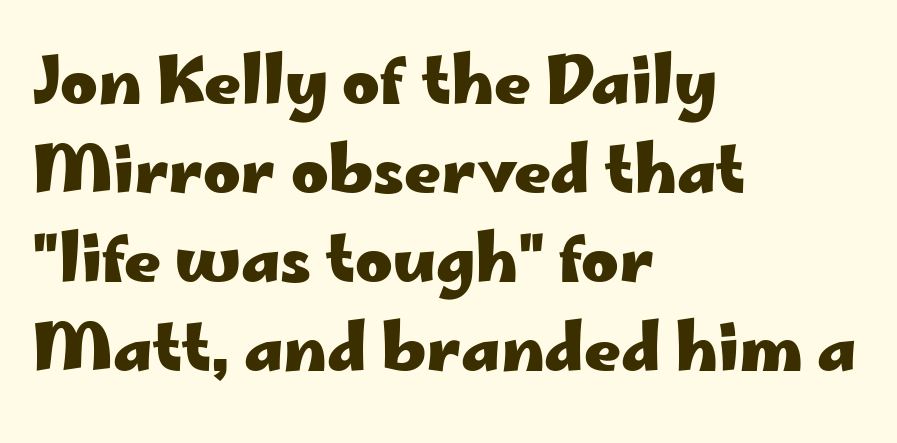
The image shows 64 px heavy, wide sans-serif type, upright; set left-aligned, normal line spacing (1.39x), normal letter spacing, not underlined; low stroke contrast and a small x-height.
